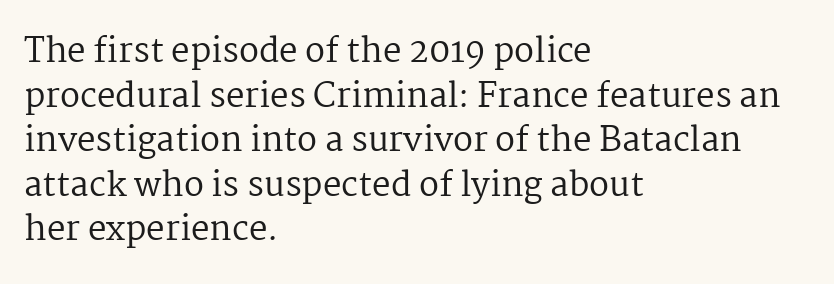
The image shows 33 px regular-weight serif type, upright; set left-aligned, normal line spacing (1.35x), normal letter spacing, not underlined; medium stroke contrast and a medium x-height.
